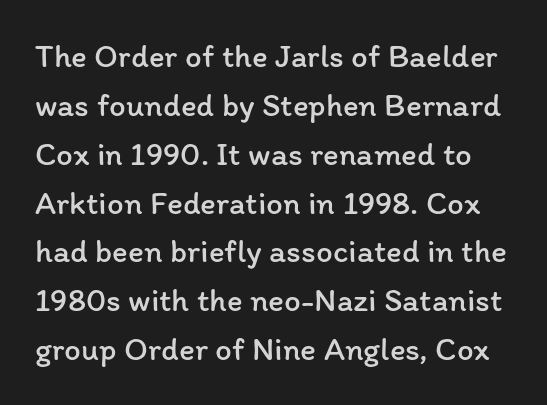
Q: Is the text bold? A: No.
Q: Is the text italic (slanted)? A: No, it is upright.
Q: Is the text underlined? A: No.
Q: Is the spacing between letters normal or unusually wide? A: Normal.
Q: Is the spacing between lines tight, normal or loose? A: Normal.
Q: Width (condensed, normal, or wide)? A: Normal.
Q: Stroke contrast? A: Low.
Q: x-height? A: Medium.
Q: Monospaced? A: No.
